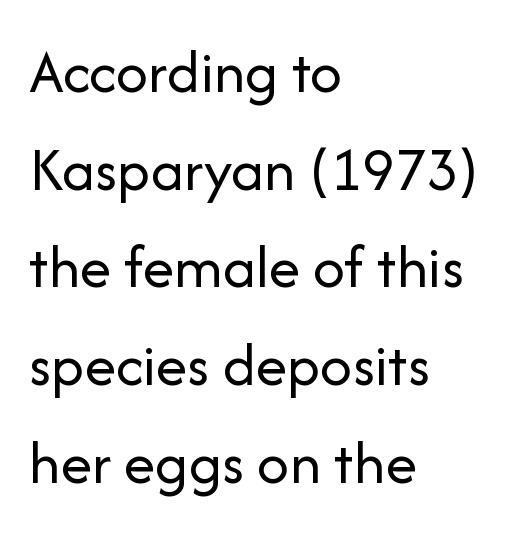
{"serif": "no", "italic": "no", "bold": "no", "weight": "regular", "width": "normal", "stroke_contrast": "low", "x_height": "medium", "monospaced": "no", "underline": "no", "align": "left", "line_spacing": "normal", "line_spacing_ratio": 1.55, "letter_spacing": "normal", "letter_spacing_em": 0.0, "glyph_px": 63}
